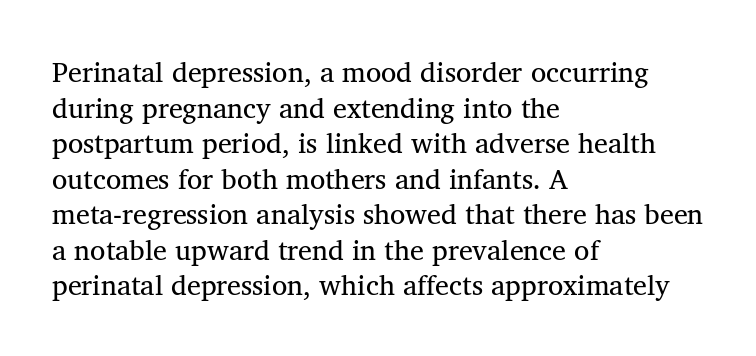
{"serif": "yes", "bold": "no", "weight": "regular", "width": "normal", "stroke_contrast": "medium", "x_height": "medium", "monospaced": "no", "underline": "no", "align": "left", "line_spacing": "normal", "line_spacing_ratio": 1.27, "letter_spacing": "normal", "letter_spacing_em": 0.0, "glyph_px": 28}
